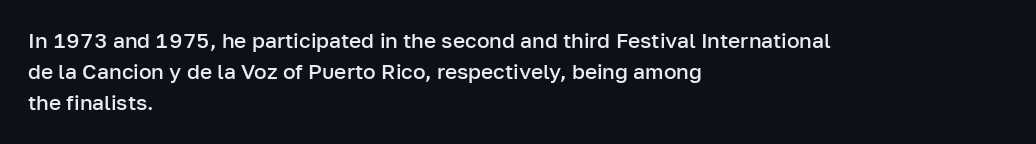
{"italic": "no", "bold": "semi", "underline": "no", "align": "left", "line_spacing": "normal", "line_spacing_ratio": 1.47, "letter_spacing": "normal", "letter_spacing_em": 0.0, "glyph_px": 21}
